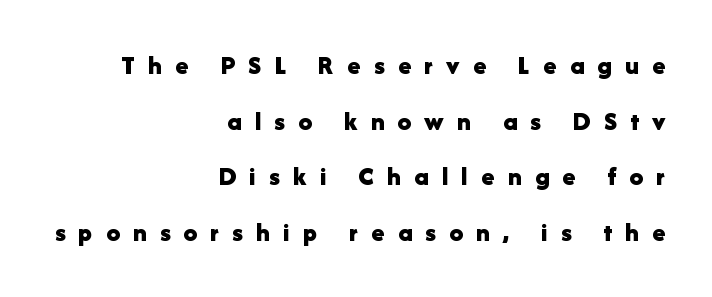
Q: Is the text bold? A: Yes.
Q: Is the text italic (slanted)? A: No, it is upright.
Q: Is the text underlined? A: No.
Q: How is the paragraph aligned? A: Right-aligned.
Q: Is the spacing between letters normal or unusually wide? A: Unusually wide.
Q: Is the spacing between lines tight, normal or loose? A: Loose.
